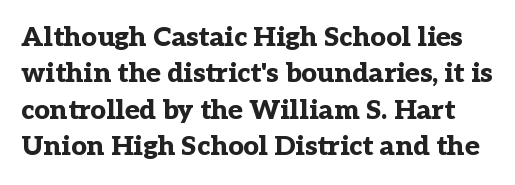
The font is running at its bold setting. Posture: upright roman. Clear beneath every line of the passage. The lines sit at an ordinary, default distance from one another. This sample uses plain, unmodified letter spacing.
